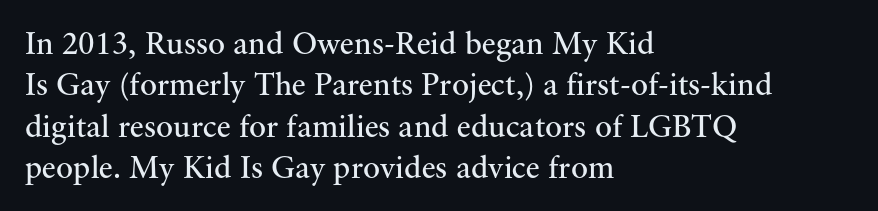
{"serif": "yes", "italic": "no", "bold": "no", "weight": "regular", "width": "normal", "stroke_contrast": "medium", "x_height": "small", "monospaced": "no", "underline": "no", "align": "left", "line_spacing": "normal", "line_spacing_ratio": 1.29, "letter_spacing": "normal", "letter_spacing_em": 0.0, "glyph_px": 32}
